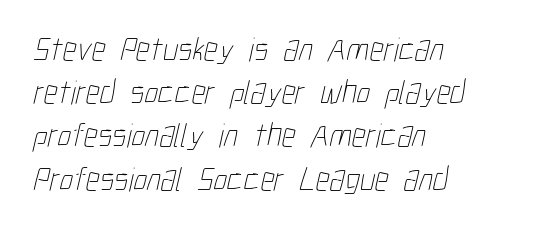
{"bold": "no", "weight": "thin", "width": "condensed", "stroke_contrast": "low", "x_height": "medium", "monospaced": "no", "underline": "no", "align": "left", "line_spacing": "normal", "line_spacing_ratio": 1.27, "letter_spacing": "normal", "letter_spacing_em": 0.0, "glyph_px": 34}
